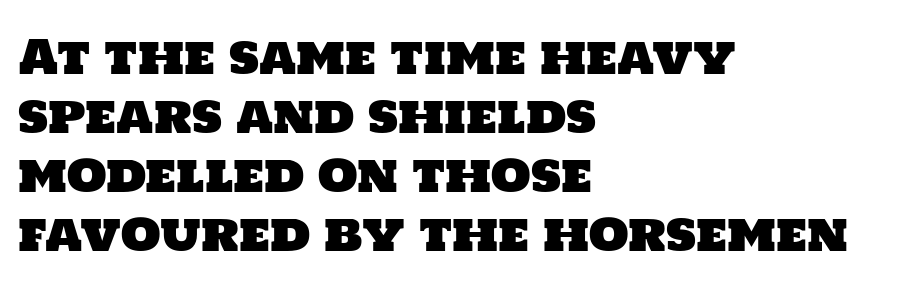
Look at the bottom of the vertical strokes: they stop flat, with no serifs. The specimen omits any rule beneath the text block's lines. You could not count columns in this text — the font is proportionally spaced. Does the leading feel generous? No, just average. Reading down the block, your eye returns to a fixed left position each line. Nothing unusual about the tracking: characters are spaced as the font intends.
